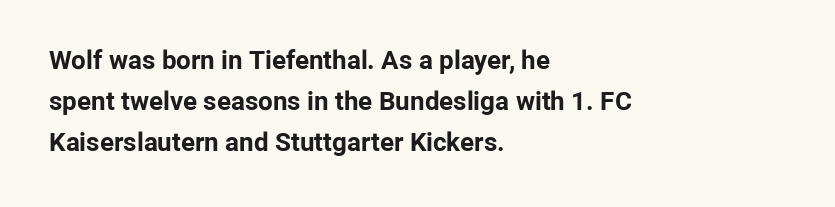
The image shows 26 px bold type, upright; set left-aligned, normal line spacing (1.57x), normal letter spacing, not underlined.
